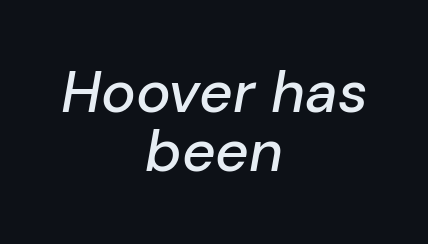
The image shows 58 px text type, italic (leaning right); set centered, tight line spacing (1.02x), normal letter spacing, not underlined; low stroke contrast and a medium x-height.
